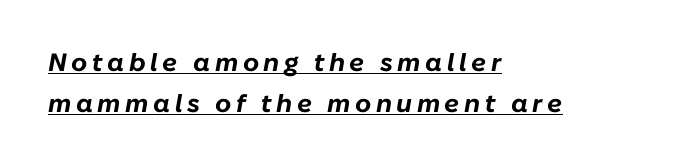
Q: Is the text bold? A: Yes.
Q: Is the text italic (slanted)? A: Yes, it leans right by about 10 degrees.
Q: Is the text underlined? A: Yes.
Q: How is the paragraph aligned? A: Left-aligned.
Q: Is the spacing between lines tight, normal or loose? A: Normal.
